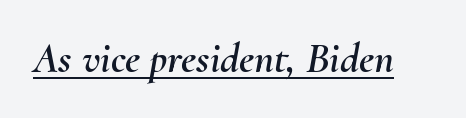
{"italic": "yes", "lean": "right", "slant_degrees": 10, "width": "normal", "stroke_contrast": "medium", "x_height": "small", "monospaced": "no", "underline": "yes", "letter_spacing": "normal", "letter_spacing_em": 0.0, "glyph_px": 42}
